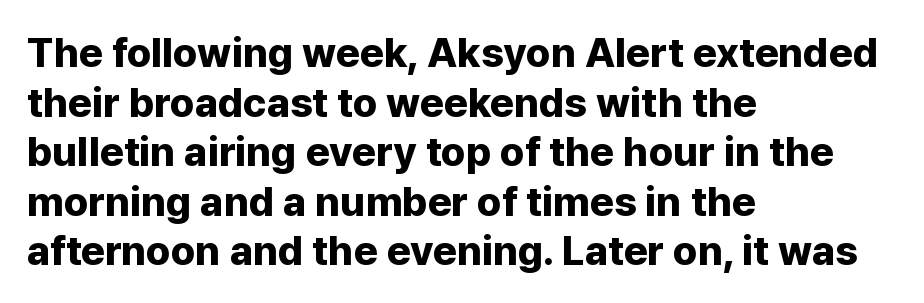
Glance below the letters and you will spot only blank space. Weight check: bold — yes, fully. The characters display no serif detailing; their extremities are plain. Alignment: flush left. A typesetter would call this proportional, since set widths differ per character. The horizontal fit of the characters is conventional and even.
